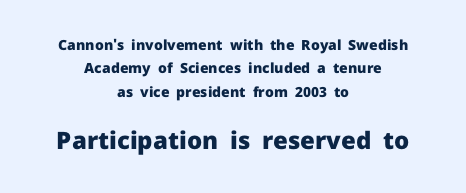
Q: Is the text bold? A: Yes.
Q: Is the text italic (slanted)? A: No, it is upright.
Q: Is the text underlined? A: No.
Q: How is the paragraph aligned? A: Centered.
Q: Is the spacing between letters normal or unusually wide? A: Normal.
Q: Is the spacing between lines tight, normal or loose? A: Normal.
Q: Which block of text is set in a larger size, the first (top) or the second (bottom)? A: The second (bottom) one.
